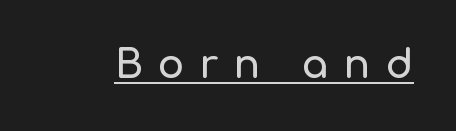
Q: Is the text italic (slanted)? A: No, it is upright.
Q: Is the typeface a serif or a sans-serif typeface? A: Sans-serif.
Q: Is the text underlined? A: Yes.
Q: Is the spacing between letters normal or unusually wide? A: Unusually wide.
Q: Width (condensed, normal, or wide)? A: Normal.
Q: Stroke contrast? A: Low.
Q: x-height? A: Medium.
Q: Monospaced? A: No.
